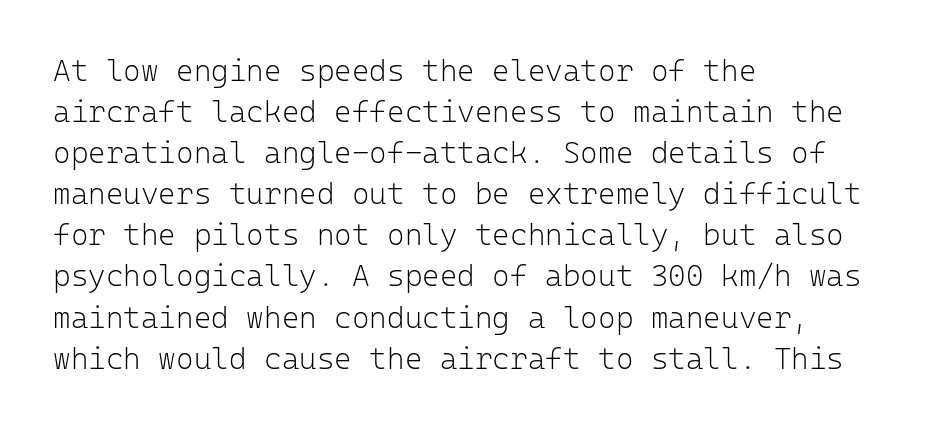
Q: Is the text bold? A: No.
Q: Is the text italic (slanted)? A: No, it is upright.
Q: Is the typeface a serif or a sans-serif typeface? A: Sans-serif.
Q: Is the text underlined? A: No.
Q: How is the paragraph aligned? A: Left-aligned.
Q: Is the spacing between letters normal or unusually wide? A: Normal.
Q: Is the spacing between lines tight, normal or loose? A: Normal.
Q: Width (condensed, normal, or wide)? A: Normal.
Q: Stroke contrast? A: Low.
Q: x-height? A: Medium.
Q: Monospaced? A: Yes.
